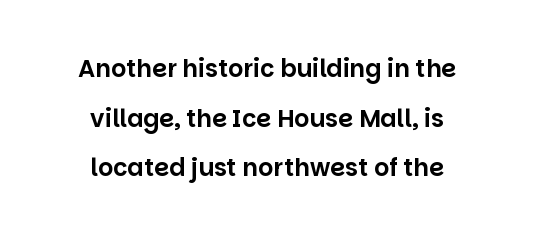
Where is the straight margin? There isn't one; the lines are centered. You can tell it's not italic because the verticals are truly vertical. Students, note that the glyphs here touch the page at normal intervals. Honestly, there is no underline to notice here at all. These lines stand farther apart than default settings would place them.
